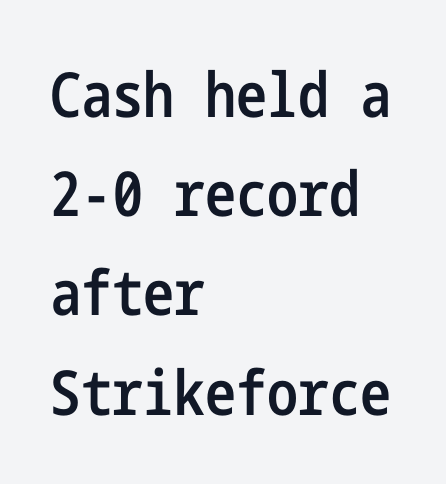
Compared with a centered layout, this one pins lines to the left instead. This sample uses plain, unmodified letter spacing. Bold? Not quite — semibold, heavier than regular but stopping short. Bare-footed words on every line. The rendering uses a moderate line-height, typical for paragraphs.
